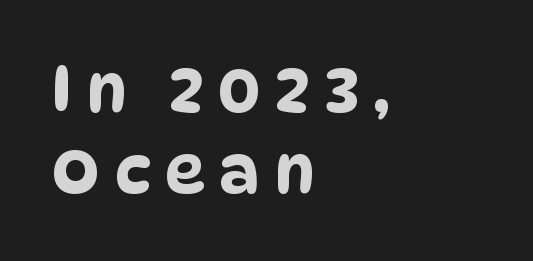
Clear beneath every line of the passage. The horizontal fit of the characters is loose and conspicuously gappy. Notice how descenders clear the ascenders below comfortably — that's standard leading. A student would call this left alignment; a typographer would say flush left, rag right. This is sans-serif lettering, the kind often seen on screens and signage.
